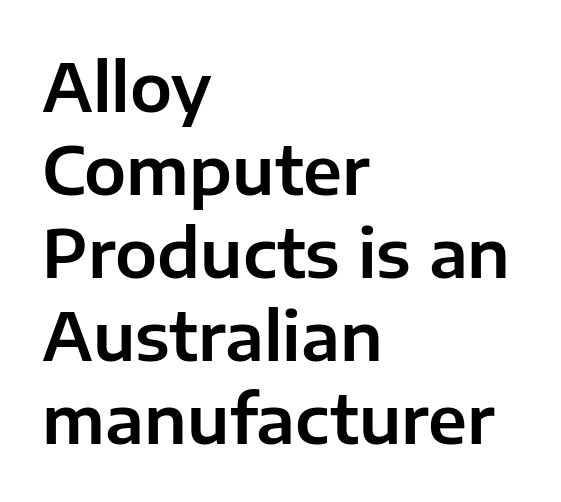
Q: Is the text italic (slanted)? A: No, it is upright.
Q: Is the typeface a serif or a sans-serif typeface? A: Sans-serif.
Q: Is the text underlined? A: No.
Q: How is the paragraph aligned? A: Left-aligned.
Q: Is the spacing between letters normal or unusually wide? A: Normal.
Q: Width (condensed, normal, or wide)? A: Normal.
Q: Stroke contrast? A: Low.
Q: x-height? A: Medium.
Q: Monospaced? A: No.
